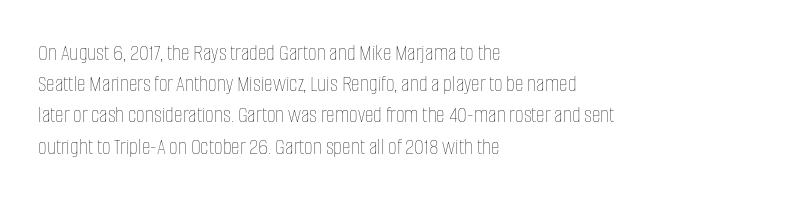
The image shows 24 px text type, upright; set left-aligned, normal line spacing (1.3x), normal letter spacing, not underlined.
